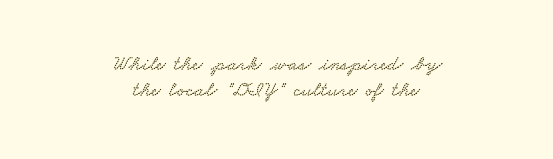
These lines sit exactly where default settings would place them. Tracking value appears to be zero — textbook default spacing. Which margin do the lines hug? Neither — every line sits in the middle. A bare baseline throughout the passage.
